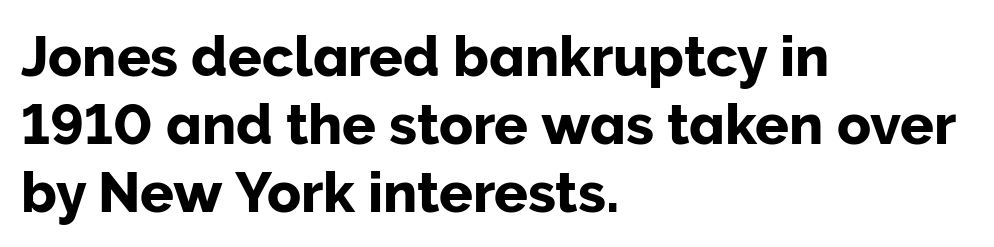
Posture: vertical. Standard letterfit; no display-style spreading of the glyphs. Looks like regular typesetting: each glyph gets only the width it needs. Horizontally, the lines are justified to the leading edge only. Unmarked baselines from the first word to the last. Serif or sans? Sans — the stroke terminals are bare.
